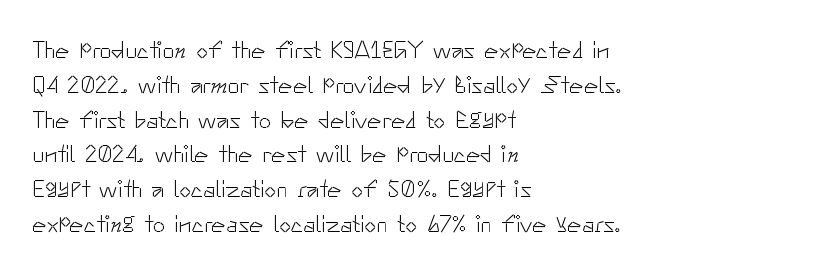
{"italic": "no", "bold": "no", "underline": "no", "align": "left", "line_spacing": "normal", "line_spacing_ratio": 1.45, "letter_spacing": "normal", "letter_spacing_em": 0.0, "glyph_px": 24}
